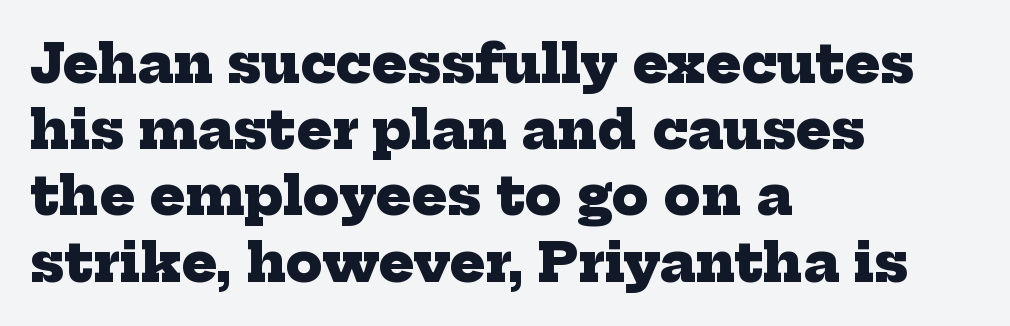
Check under the words: just untouched page. Observe the serifs anchoring each vertical stroke in this sample. Horizontal bands of white between lines are of average thickness. Tracking value appears to be zero — textbook default spacing.
